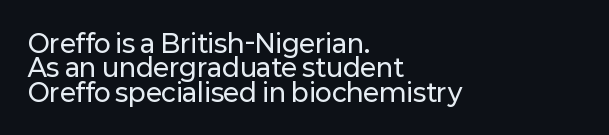
{"italic": "no", "underline": "no", "align": "left", "line_spacing": "tight", "line_spacing_ratio": 0.98, "letter_spacing": "normal", "letter_spacing_em": 0.0, "glyph_px": 25}
